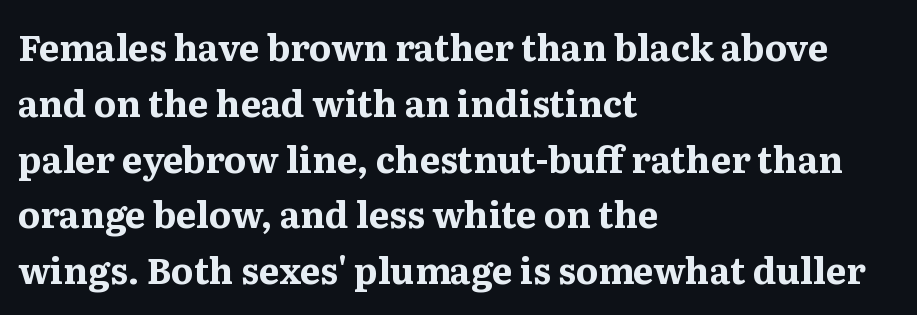
The designer went with a serif here, giving each stem small feet. Do the letters lean? They stand straight. Which margin do the lines hug? The left one — the right edge is uneven. Inter-character spacing is left at the font's built-in metrics. Words float on clear page, feet unadorned.
